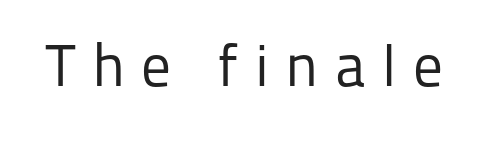
The image shows 59 px regular-weight sans-serif type, upright; set unusually wide letter spacing (+0.28 em), not underlined; low stroke contrast and a medium x-height.
